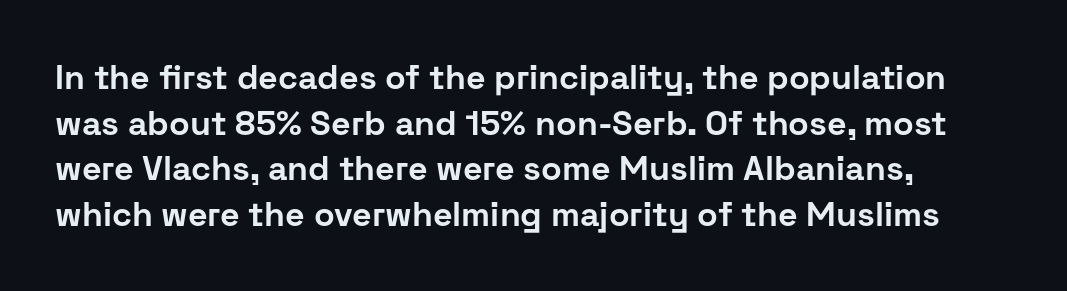
{"serif": "no", "italic": "no", "bold": "yes", "weight": "bold", "width": "normal", "stroke_contrast": "low", "x_height": "medium", "monospaced": "no", "underline": "no", "align": "left", "line_spacing": "normal", "line_spacing_ratio": 1.34, "letter_spacing": "normal", "letter_spacing_em": 0.0, "glyph_px": 34}
